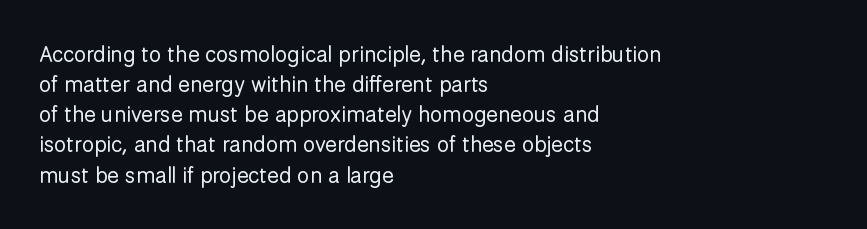
The image shows 22 px text type, upright; set left-aligned, normal line spacing (1.37x), normal letter spacing, not underlined.
